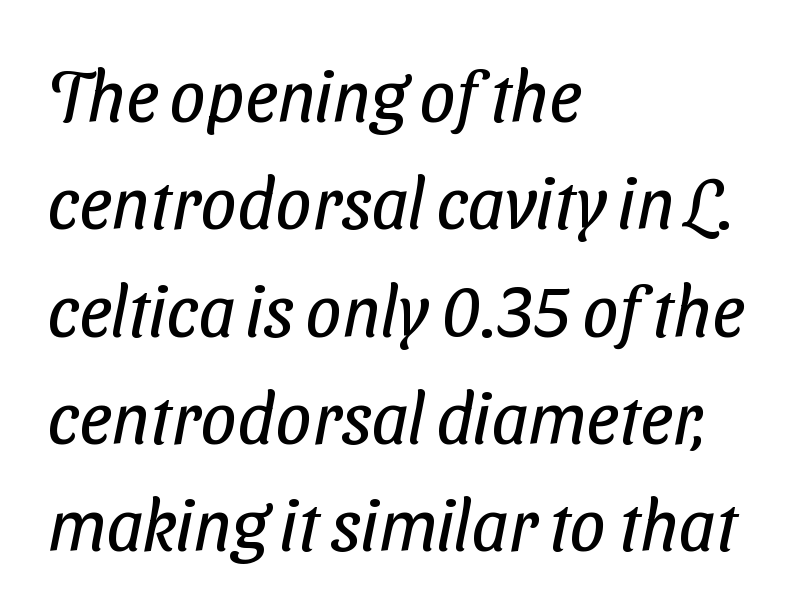
Q: Is the text bold? A: No.
Q: Is the typeface a serif or a sans-serif typeface? A: Sans-serif.
Q: Is the text underlined? A: No.
Q: How is the paragraph aligned? A: Left-aligned.
Q: Is the spacing between letters normal or unusually wide? A: Normal.
Q: Is the spacing between lines tight, normal or loose? A: Normal.
Q: Width (condensed, normal, or wide)? A: Condensed.
Q: Stroke contrast? A: Low.
Q: x-height? A: Medium.
Q: Monospaced? A: No.
